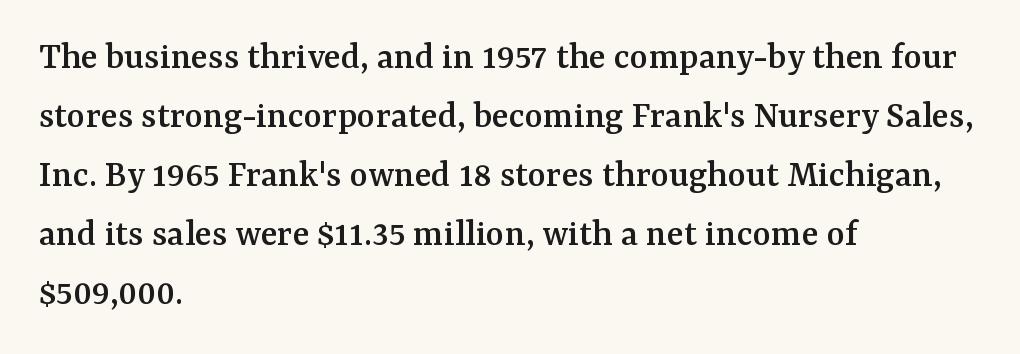
Layout note: lines flush left. These lines are composed in type with serifs. The tracking reads as untouched default to a designer's eye. Leading matches the norm, producing a regular column. The axis of the letterforms is exactly vertical. Each letter keeps its own natural width here, so spacing adapts to shape.
